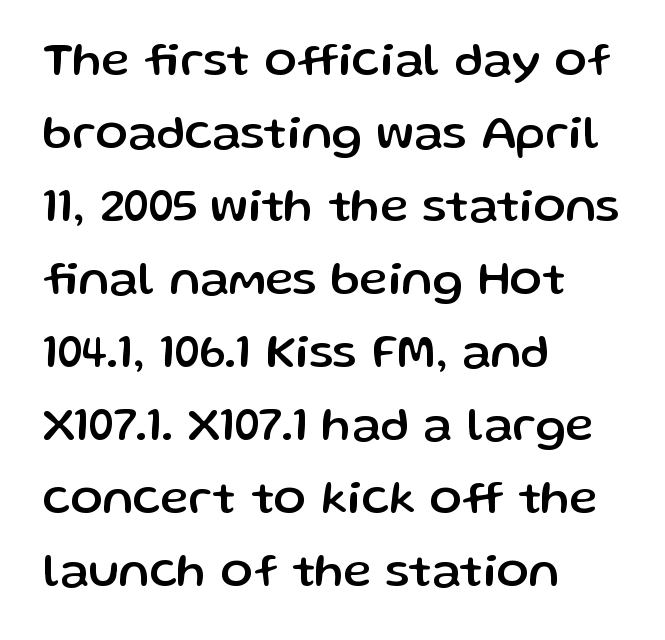
{"serif": "no", "italic": "no", "width": "normal", "stroke_contrast": "low", "x_height": "medium", "monospaced": "no", "underline": "no", "align": "left", "line_spacing": "normal", "line_spacing_ratio": 1.52, "letter_spacing": "normal", "letter_spacing_em": 0.0, "glyph_px": 48}
